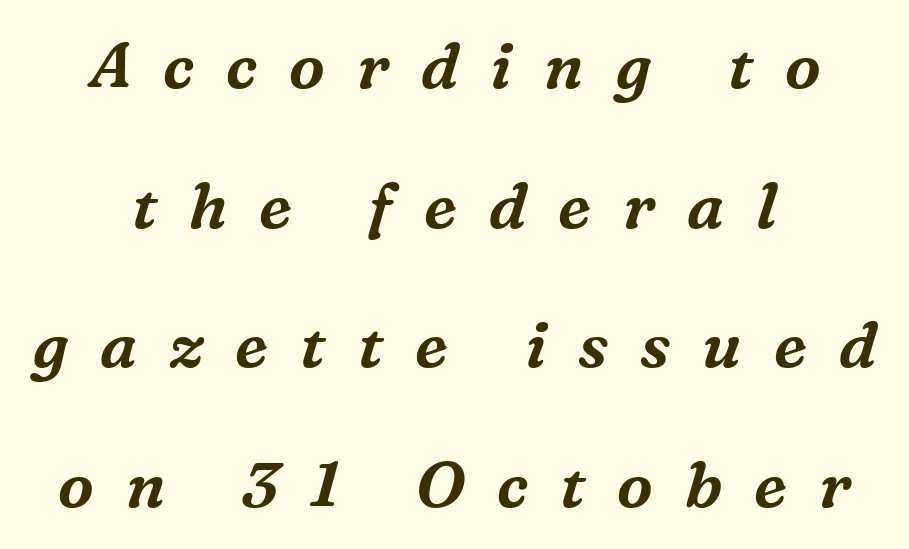
Is this a fixed-width face? No — the glyphs have proportional, varying widths. Compared with typical body copy, the letter spacing here is much looser. If you folded the block vertically in half, each line would mirror itself in length. Check where the strokes stop: tiny serifs finish them off.
